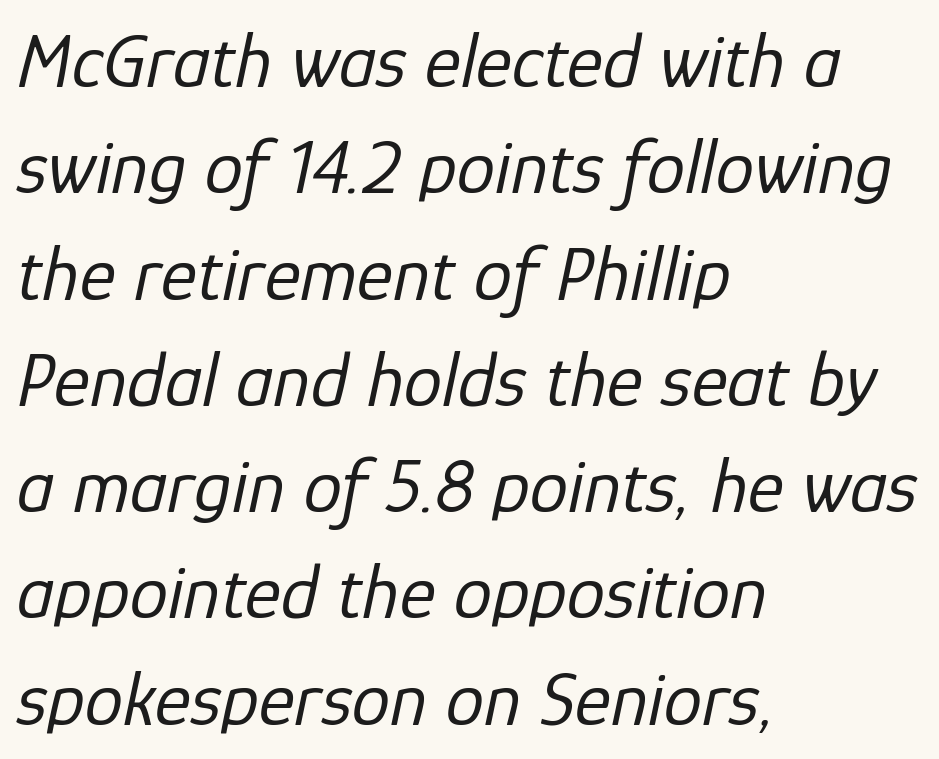
The image shows 77 px regular-weight type, italic (leaning right); set left-aligned, normal line spacing (1.38x), normal letter spacing, not underlined; low stroke contrast and a medium x-height.
